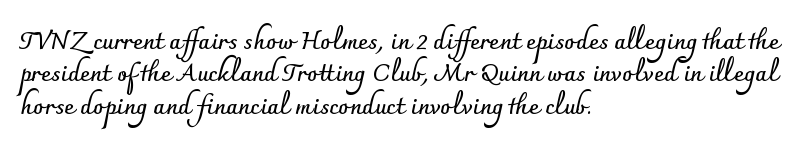
{"bold": "yes", "underline": "no", "align": "left", "line_spacing": "normal", "line_spacing_ratio": 1.35, "letter_spacing": "normal", "letter_spacing_em": 0.0, "glyph_px": 24}
